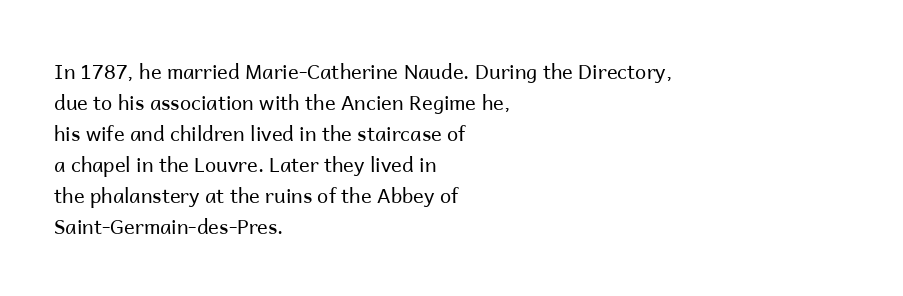
{"italic": "no", "bold": "no", "underline": "no", "align": "left", "line_spacing": "normal", "line_spacing_ratio": 1.55, "letter_spacing": "normal", "letter_spacing_em": 0.0, "glyph_px": 20}
